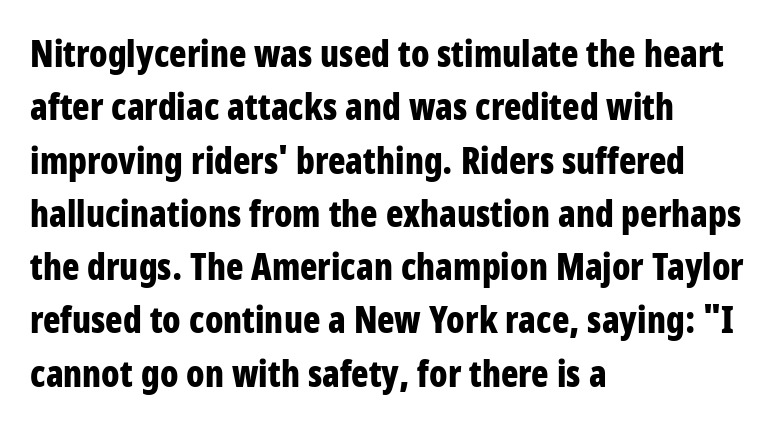
The image shows 36 px bold, condensed sans-serif type, upright; set left-aligned, normal line spacing (1.48x), normal letter spacing, not underlined; low stroke contrast and a large x-height.
